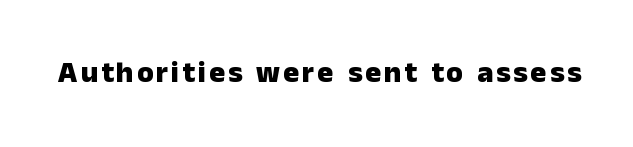
The image shows 30 px heavy sans-serif type, upright; set not underlined; low stroke contrast and a medium x-height.
